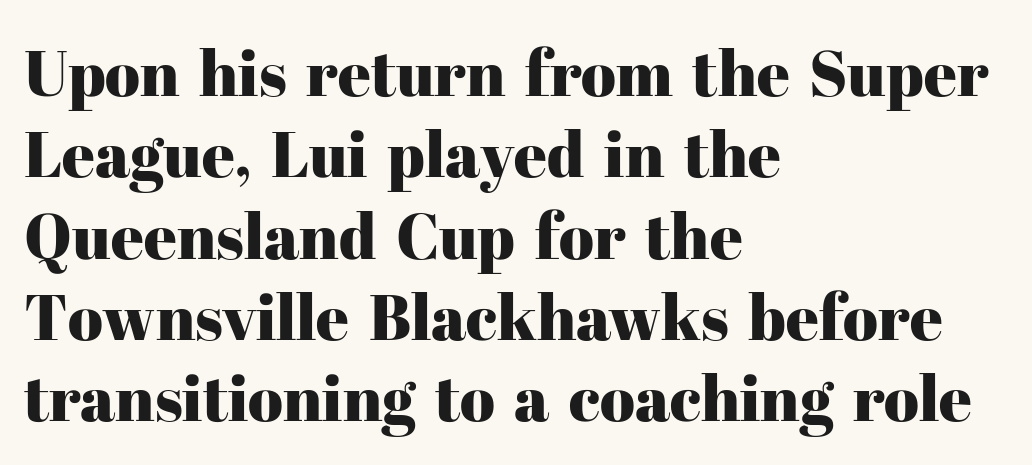
Q: Is the text italic (slanted)? A: No, it is upright.
Q: Is the typeface a serif or a sans-serif typeface? A: Serif.
Q: Is the text underlined? A: No.
Q: How is the paragraph aligned? A: Left-aligned.
Q: Is the spacing between letters normal or unusually wide? A: Normal.
Q: Is the spacing between lines tight, normal or loose? A: Normal.
Q: Width (condensed, normal, or wide)? A: Normal.
Q: Stroke contrast? A: High.
Q: x-height? A: Medium.
Q: Monospaced? A: No.
